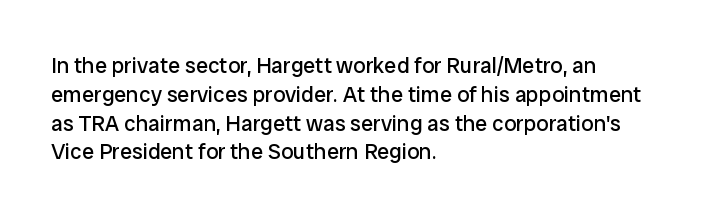
The image shows 22 px text type, upright; set left-aligned, normal line spacing (1.31x), normal letter spacing, not underlined.
